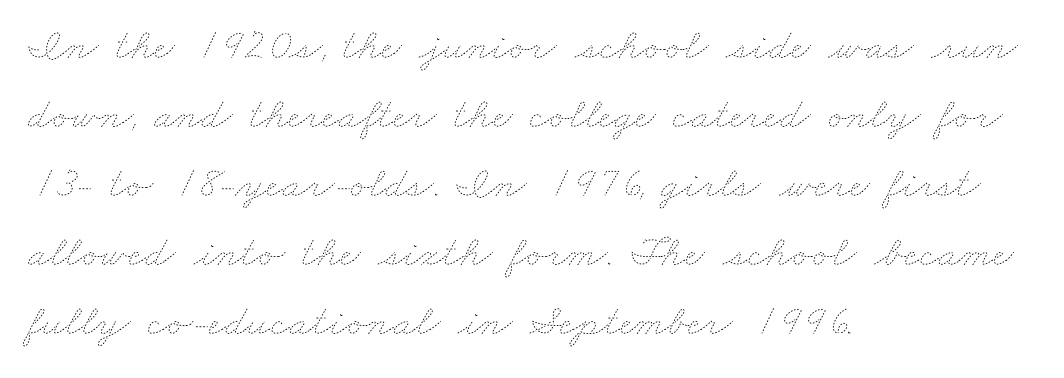
Q: Is the text bold? A: No.
Q: Is the text underlined? A: No.
Q: How is the paragraph aligned? A: Left-aligned.
Q: Is the spacing between letters normal or unusually wide? A: Normal.
Q: Is the spacing between lines tight, normal or loose? A: Normal.
Q: Width (condensed, normal, or wide)? A: Wide.
Q: Stroke contrast? A: Low.
Q: x-height? A: Small.
Q: Monospaced? A: No.
